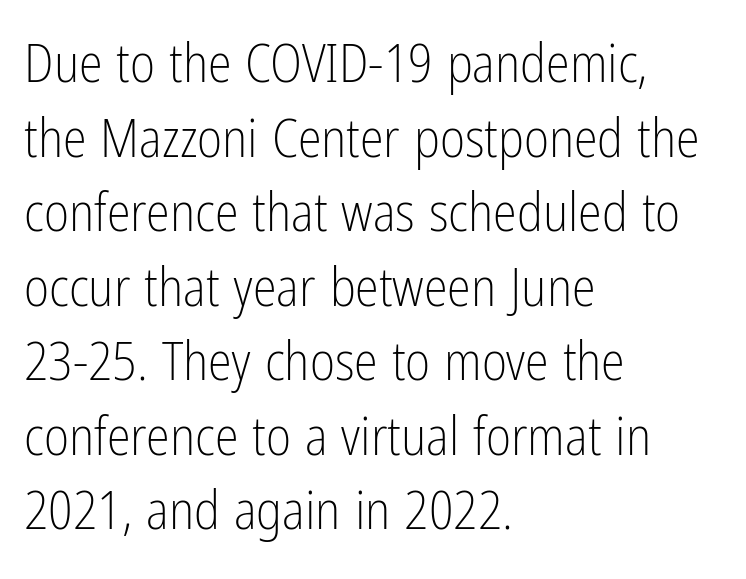
Q: Is the text bold? A: No.
Q: Is the text italic (slanted)? A: No, it is upright.
Q: Is the typeface a serif or a sans-serif typeface? A: Sans-serif.
Q: Is the text underlined? A: No.
Q: How is the paragraph aligned? A: Left-aligned.
Q: Is the spacing between letters normal or unusually wide? A: Normal.
Q: Is the spacing between lines tight, normal or loose? A: Normal.
Q: Width (condensed, normal, or wide)? A: Condensed.
Q: Stroke contrast? A: Low.
Q: x-height? A: Medium.
Q: Monospaced? A: No.
